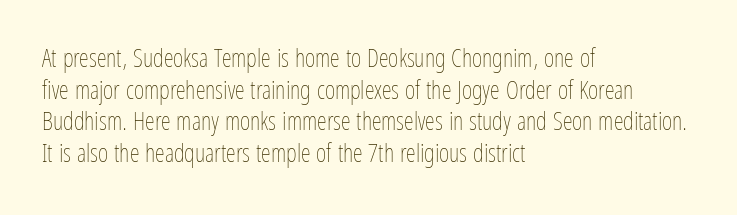
The characters are drawn with everyday or finer stroke widths. The string is rendered with underlining switched off. Leading matches the norm, producing a regular column. This sample uses plain, unmodified letter spacing.
